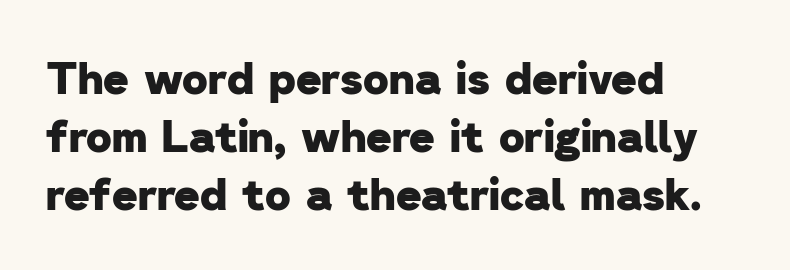
Q: Is the text bold? A: Yes.
Q: Is the typeface a serif or a sans-serif typeface? A: Sans-serif.
Q: Is the text underlined? A: No.
Q: How is the paragraph aligned? A: Left-aligned.
Q: Is the spacing between letters normal or unusually wide? A: Normal.
Q: Is the spacing between lines tight, normal or loose? A: Normal.
Q: Width (condensed, normal, or wide)? A: Normal.
Q: Stroke contrast? A: Low.
Q: x-height? A: Medium.
Q: Monospaced? A: No.
